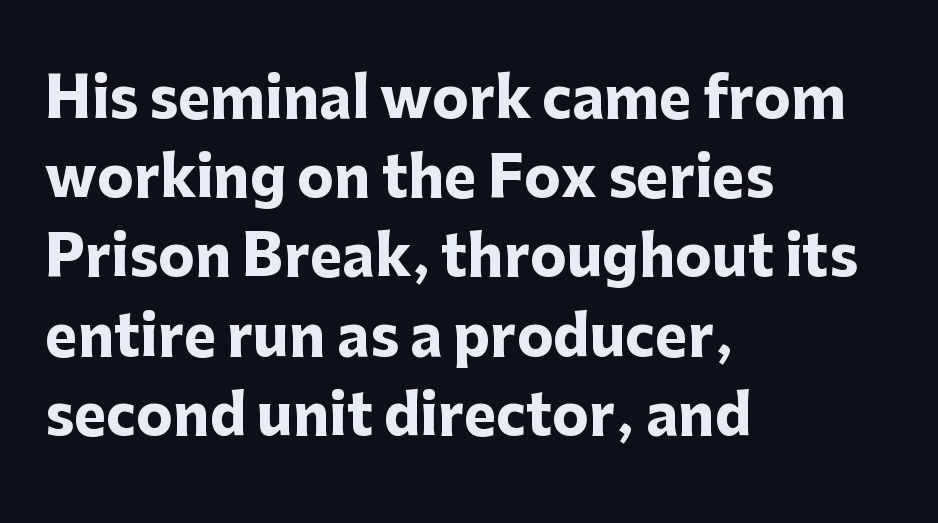
The image shows 55 px heavy sans-serif type, upright; set left-aligned, normal line spacing (1.44x), normal letter spacing, not underlined; low stroke contrast and a medium x-height.
